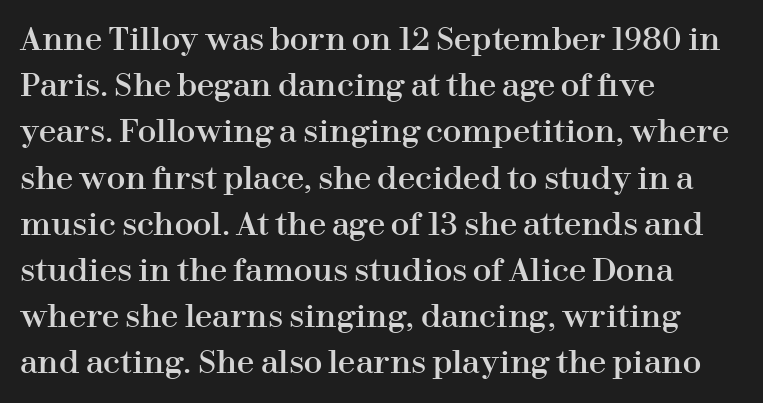
{"serif": "yes", "italic": "no", "width": "normal", "stroke_contrast": "high", "x_height": "medium", "monospaced": "no", "underline": "no", "align": "left", "line_spacing": "normal", "line_spacing_ratio": 1.49, "letter_spacing": "normal", "letter_spacing_em": 0.0, "glyph_px": 31}
